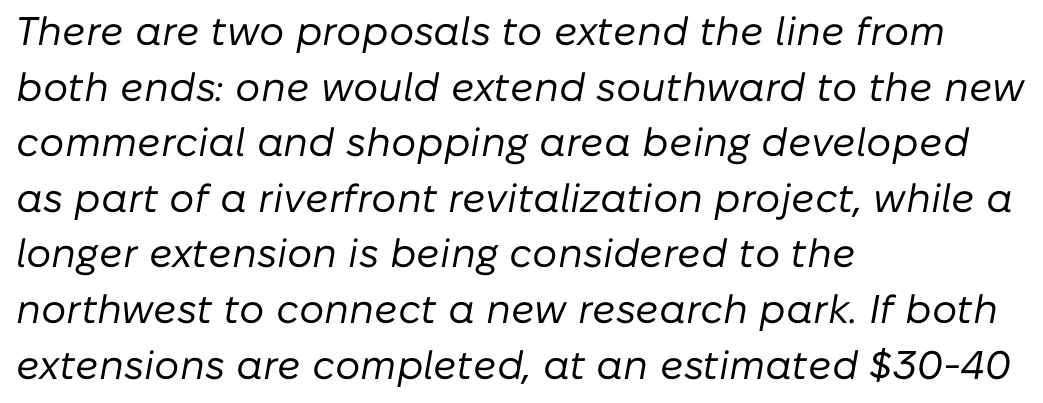
Q: Is the text bold? A: No.
Q: Is the text italic (slanted)? A: Yes, it leans right by about 10 degrees.
Q: Is the text underlined? A: No.
Q: How is the paragraph aligned? A: Left-aligned.
Q: Is the spacing between letters normal or unusually wide? A: Normal.
Q: Is the spacing between lines tight, normal or loose? A: Normal.
Q: Width (condensed, normal, or wide)? A: Normal.
Q: Stroke contrast? A: Low.
Q: x-height? A: Medium.
Q: Monospaced? A: No.
